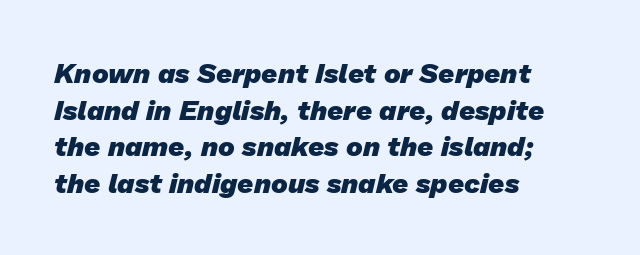
Glyph-to-glyph distance matches everyday printed text. Words float on clear page, feet unadorned. Honestly, the row spacing looks completely unremarkable. This rendering uses left alignment, leaving the right contour irregular. Note the varied advance widths — an 'i' is clearly narrower than an 'm'. Note: no serifs on the glyphs.
